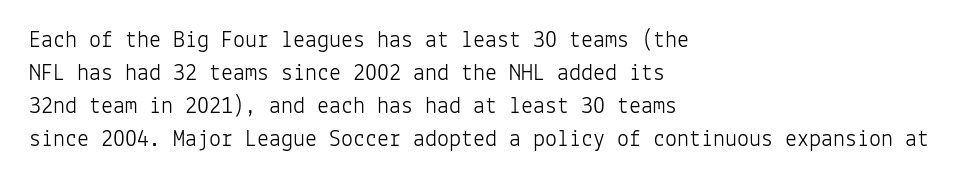
These lines stack with their left ends in a neat column. Letters rest on an invisible, unmarked baseline. The lines sit at an ordinary, default distance from one another. The type sits square on the baseline with zero lean. No letter is thick-stroked: the sample isn't bold. Default kerning and tracking; the words read as compact shapes.
